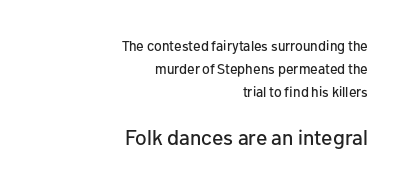
Q: Is the text italic (slanted)? A: No, it is upright.
Q: Is the text underlined? A: No.
Q: How is the paragraph aligned? A: Right-aligned.
Q: Is the spacing between letters normal or unusually wide? A: Normal.
Q: Is the spacing between lines tight, normal or loose? A: Normal.
Q: Which block of text is set in a larger size, the first (top) or the second (bottom)? A: The second (bottom) one.
